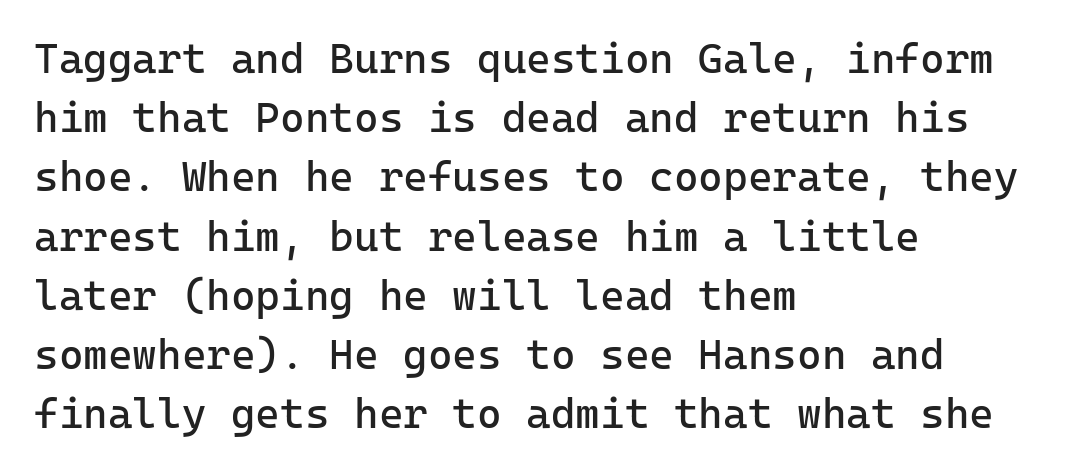
Does the leading feel generous? No, just average. No word sits above an underline. The designer went with a sans here, leaving each stem footless. Do the characters align in a grid? Yes, the font is monospaced. This is roman type, the default non-slanted kind. These glyphs show unthickened strokes, regular width or finer.
